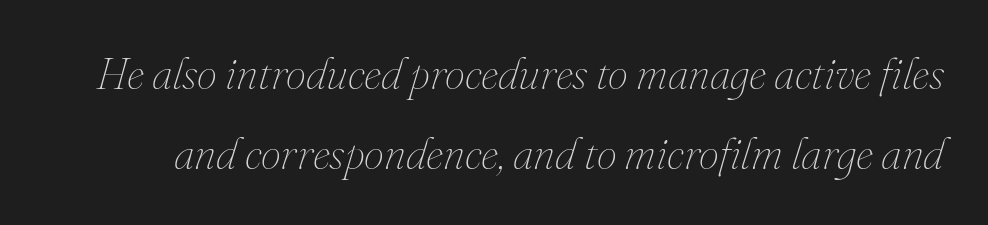
The image shows 45 px thin type, italic (leaning right); set line spacing 1.77x, normal letter spacing, not underlined; medium stroke contrast and a small x-height.
